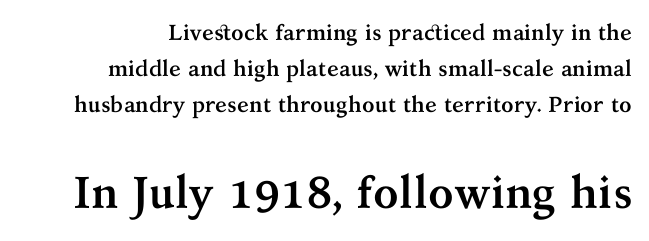
The image shows 45 px semibold serif type, upright; set normal line spacing (1.64x), normal letter spacing, not underlined; the second (bottom) block is 2.05x larger; medium stroke contrast and a medium x-height.
